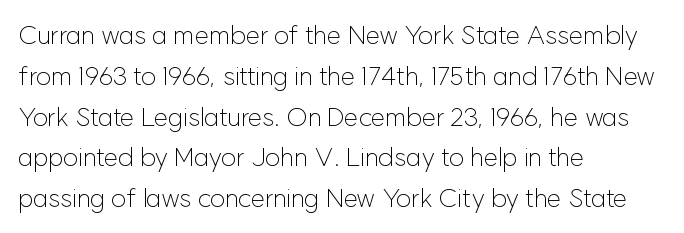
{"italic": "no", "bold": "no", "underline": "no", "align": "left", "line_spacing": "normal", "line_spacing_ratio": 1.57, "letter_spacing": "normal", "letter_spacing_em": 0.0, "glyph_px": 26}
